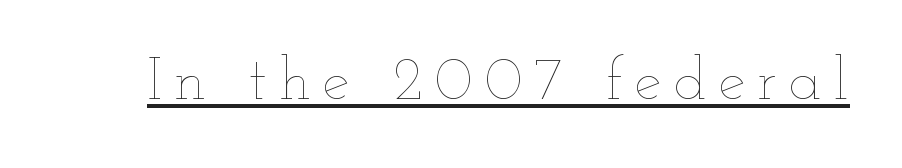
Tracking value appears strongly positive — letters spread wide. Quick note: not italic, upright. The face used here appears with an underline applied. The passage shown is not bold in any degree.
